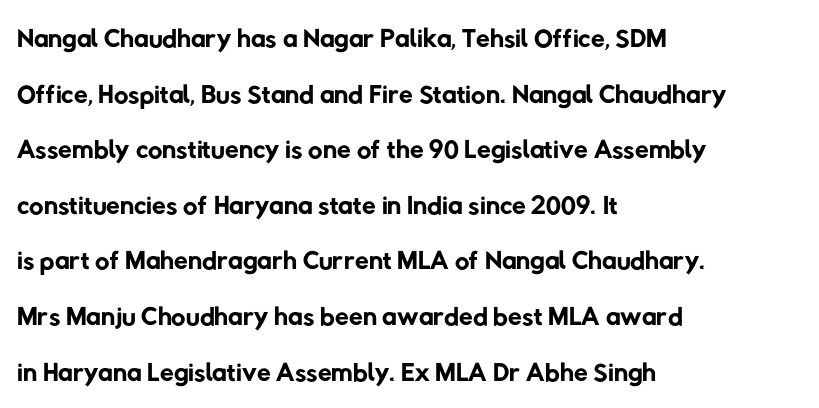
{"serif": "no", "bold": "no", "weight": "regular", "width": "normal", "stroke_contrast": "low", "x_height": "medium", "monospaced": "no", "underline": "no", "align": "left", "line_spacing": "normal", "line_spacing_ratio": 1.39, "letter_spacing": "normal", "letter_spacing_em": 0.0, "glyph_px": 40}
